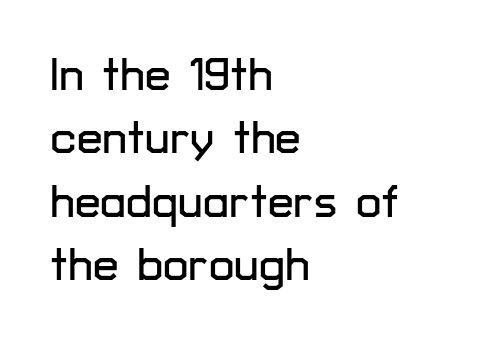
The typeface chosen for these lines omits serifs. Teacher's note: observe the even left margin — that is flush-left alignment. Note the varied advance widths — an 'i' is clearly narrower than an 'm'. Designer's note — italics off, roman on. Reading down the column, the eye jumps a familiar distance to each next line. Glance below the letters and you will spot only blank space.
